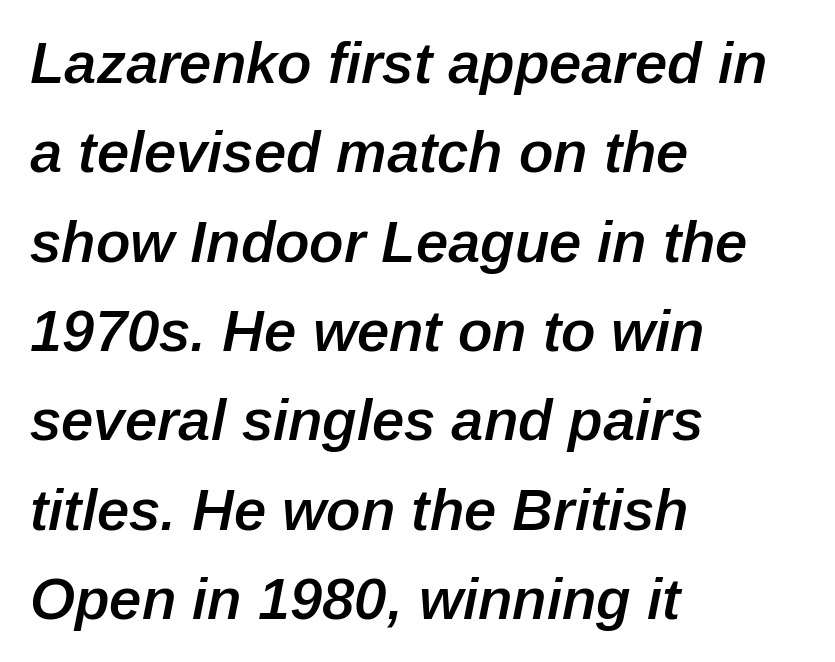
Q: Is the text bold? A: Semi-bold.
Q: Is the text italic (slanted)? A: Yes, it leans right by about 12 degrees.
Q: Is the text underlined? A: No.
Q: How is the paragraph aligned? A: Left-aligned.
Q: Is the spacing between letters normal or unusually wide? A: Normal.
Q: Is the spacing between lines tight, normal or loose? A: Normal.
Q: Width (condensed, normal, or wide)? A: Normal.
Q: Stroke contrast? A: Low.
Q: x-height? A: Medium.
Q: Monospaced? A: No.
